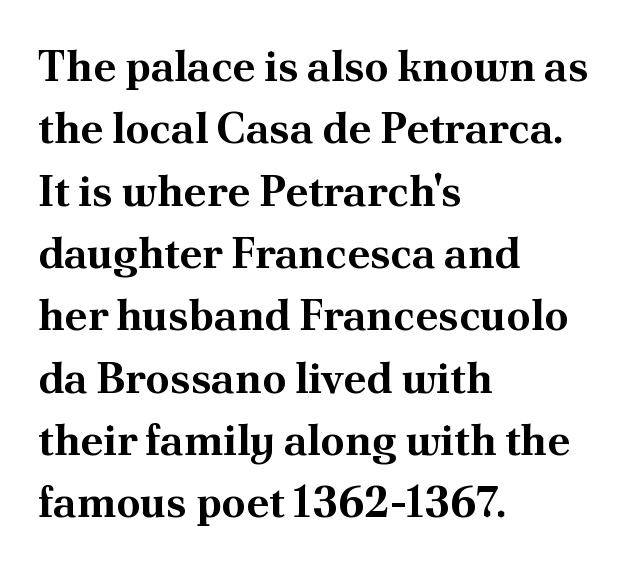
Style check: upright. The typeface chosen for these lines features serifs. I'd describe the lettering as bold — thick and assertive. Descender tails drop into unmarked territory.
